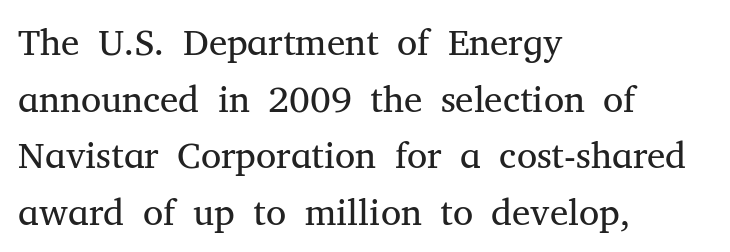
In CSS terms this would be text-align: left. Quick note: underline off. Here the glyphs are tracked normally, forming tight word shapes. A serif font was chosen for this passage.
